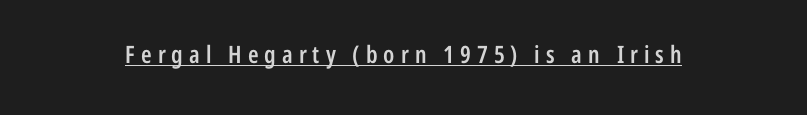
Q: Is the text bold? A: Semi-bold.
Q: Is the text italic (slanted)? A: No, it is upright.
Q: Is the text underlined? A: Yes.
Q: How is the paragraph aligned? A: Centered.
Q: Is the spacing between letters normal or unusually wide? A: Unusually wide.
